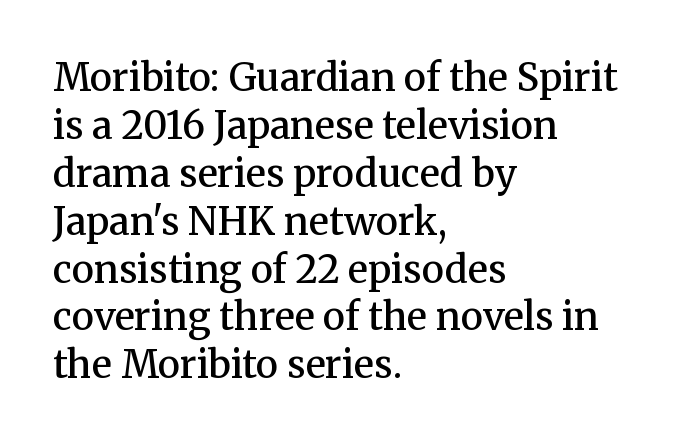
The image shows 38 px semibold serif type, upright; set left-aligned, normal line spacing (1.26x), normal letter spacing, not underlined; medium stroke contrast and a medium x-height.
